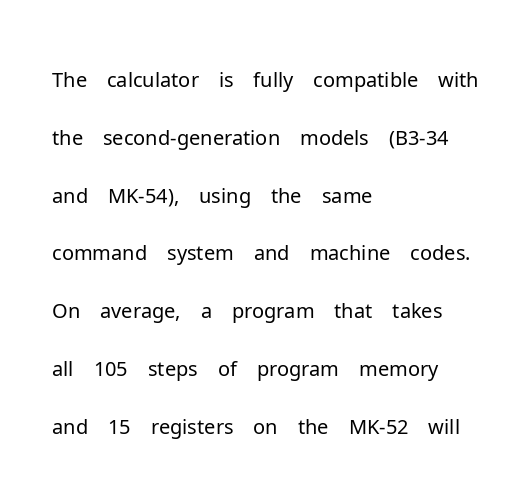
{"serif": "no", "italic": "no", "bold": "no", "weight": "light", "width": "normal", "stroke_contrast": "low", "x_height": "medium", "monospaced": "no", "underline": "no", "align": "left", "line_spacing": "normal", "line_spacing_ratio": 1.41, "letter_spacing": "normal", "letter_spacing_em": 0.0, "glyph_px": 41}
